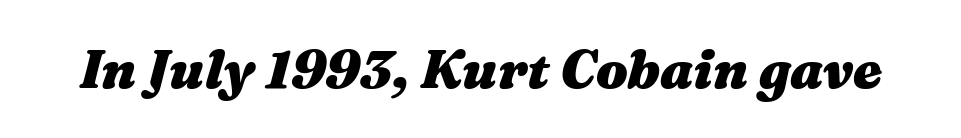
The image shows 53 px heavy, wide type, italic (leaning right); set normal letter spacing, not underlined; medium stroke contrast and a medium x-height.
